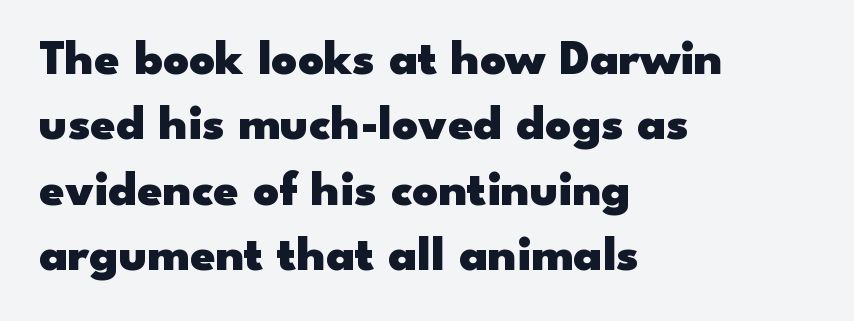
The image shows 50 px heavy, wide sans-serif type, upright; set left-aligned, normal line spacing (1.31x), normal letter spacing, not underlined; low stroke contrast and a small x-height.
